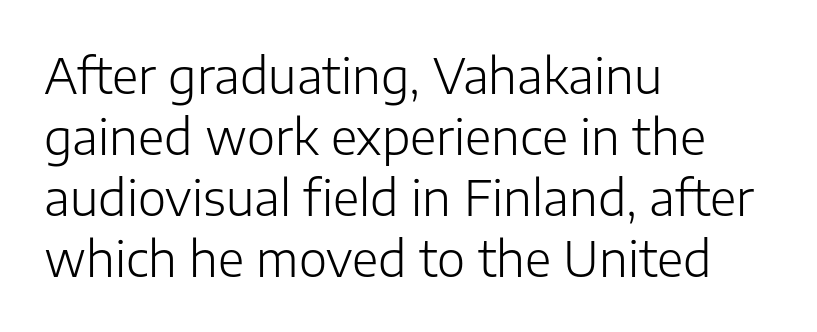
{"serif": "no", "italic": "no", "bold": "no", "weight": "light", "width": "normal", "stroke_contrast": "low", "x_height": "medium", "monospaced": "no", "underline": "no", "align": "left", "line_spacing": "normal", "line_spacing_ratio": 1.27, "letter_spacing": "normal", "letter_spacing_em": 0.0, "glyph_px": 48}
